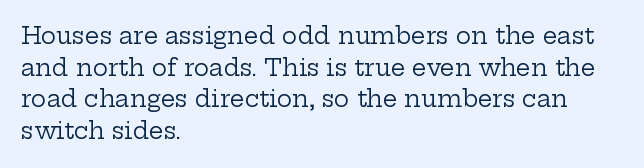
{"italic": "no", "bold": "no", "underline": "no", "align": "left", "line_spacing": "normal", "line_spacing_ratio": 1.38, "letter_spacing": "normal", "letter_spacing_em": 0.0, "glyph_px": 23}
